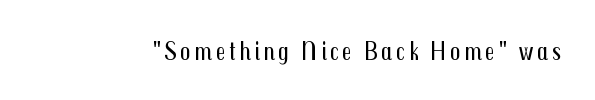
The image shows 26 px text type, upright; set not underlined.
